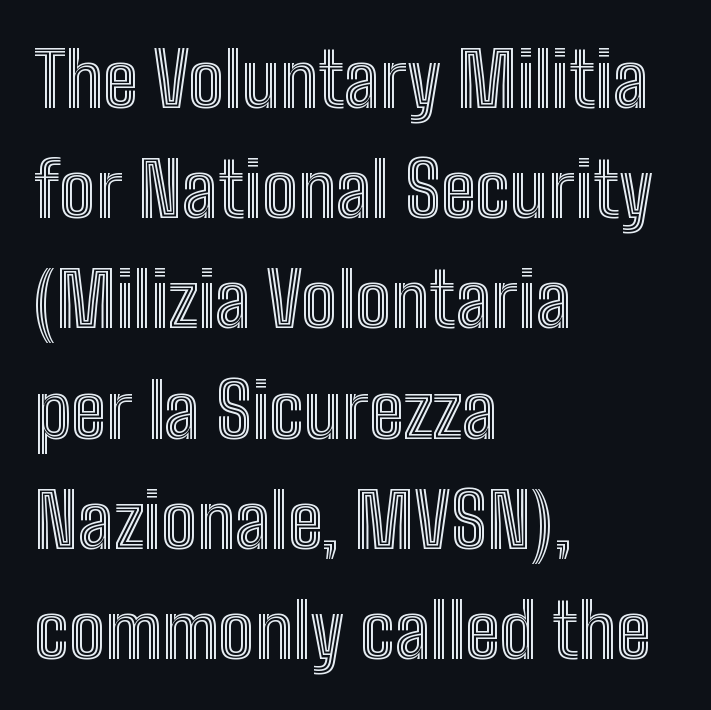
Q: Is the text italic (slanted)? A: No, it is upright.
Q: Is the text underlined? A: No.
Q: How is the paragraph aligned? A: Left-aligned.
Q: Is the spacing between letters normal or unusually wide? A: Normal.
Q: Is the spacing between lines tight, normal or loose? A: Normal.
Q: Width (condensed, normal, or wide)? A: Condensed.
Q: x-height? A: Medium.
Q: Monospaced? A: No.
